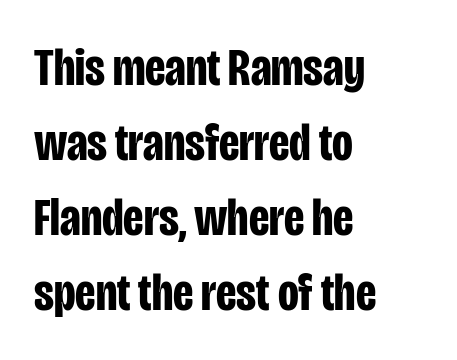
Q: Is the text bold? A: Yes.
Q: Is the text italic (slanted)? A: No, it is upright.
Q: Is the typeface a serif or a sans-serif typeface? A: Sans-serif.
Q: Is the text underlined? A: No.
Q: How is the paragraph aligned? A: Left-aligned.
Q: Is the spacing between letters normal or unusually wide? A: Normal.
Q: Is the spacing between lines tight, normal or loose? A: Normal.
Q: Width (condensed, normal, or wide)? A: Condensed.
Q: Stroke contrast? A: Low.
Q: x-height? A: Large.
Q: Monospaced? A: No.
